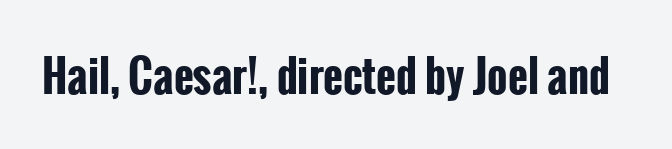
Q: Is the text bold? A: Yes.
Q: Is the text italic (slanted)? A: No, it is upright.
Q: Is the typeface a serif or a sans-serif typeface? A: Sans-serif.
Q: Is the text underlined? A: No.
Q: Is the spacing between letters normal or unusually wide? A: Normal.
Q: Width (condensed, normal, or wide)? A: Condensed.
Q: Stroke contrast? A: Low.
Q: x-height? A: Medium.
Q: Monospaced? A: No.
